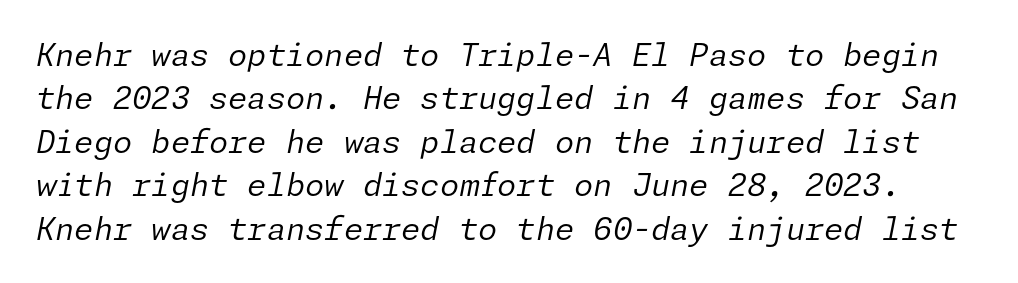
Q: Is the text bold? A: No.
Q: Is the text italic (slanted)? A: Yes, it leans right by about 11 degrees.
Q: Is the text underlined? A: No.
Q: Is the spacing between letters normal or unusually wide? A: Normal.
Q: Is the spacing between lines tight, normal or loose? A: Normal.
Q: Width (condensed, normal, or wide)? A: Normal.
Q: Stroke contrast? A: Low.
Q: x-height? A: Medium.
